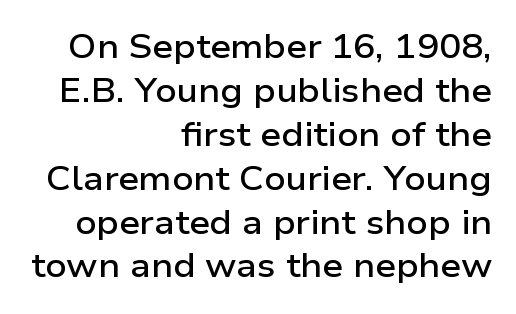
The image shows 33 px semibold, wide sans-serif type, upright; set right-aligned, normal line spacing (1.33x), normal letter spacing, not underlined; low stroke contrast and a medium x-height.
